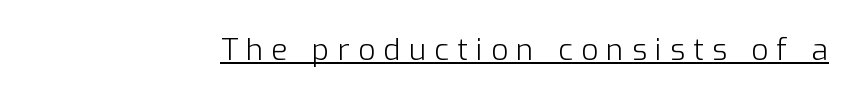
{"serif": "no", "italic": "no", "bold": "no", "weight": "light", "width": "normal", "stroke_contrast": "low", "x_height": "medium", "monospaced": "no", "underline": "yes", "letter_spacing": "wide", "letter_spacing_em": 0.27, "glyph_px": 30}
